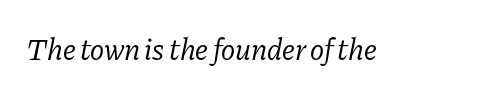
The image shows 30 px regular-weight serif type, italic (leaning right); set normal letter spacing, not underlined; low stroke contrast and a medium x-height.
